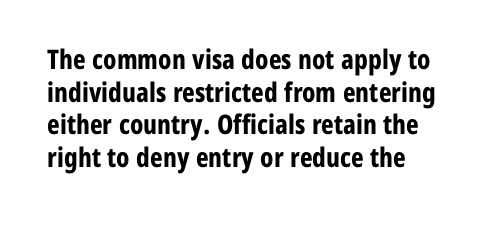
The image shows 27 px bold type, upright; set line spacing 1.21x, normal letter spacing, not underlined.
